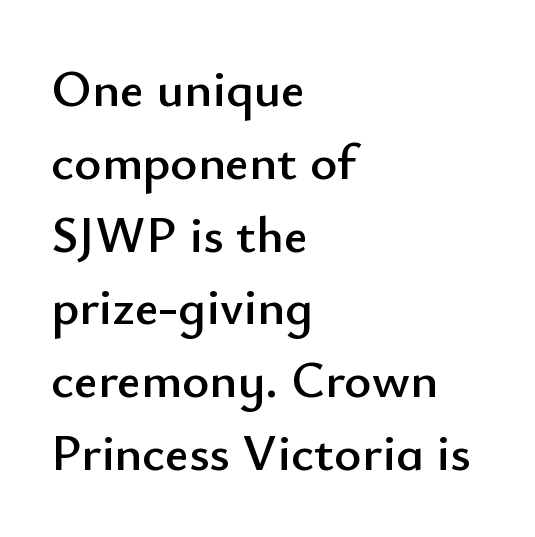
Q: Is the text italic (slanted)? A: No, it is upright.
Q: Is the typeface a serif or a sans-serif typeface? A: Sans-serif.
Q: Is the text underlined? A: No.
Q: How is the paragraph aligned? A: Left-aligned.
Q: Is the spacing between letters normal or unusually wide? A: Normal.
Q: Is the spacing between lines tight, normal or loose? A: Normal.
Q: Width (condensed, normal, or wide)? A: Normal.
Q: Stroke contrast? A: Low.
Q: x-height? A: Small.
Q: Monospaced? A: No.
